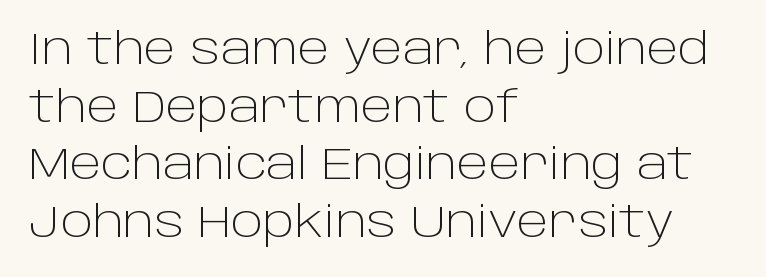
{"serif": "no", "italic": "no", "bold": "no", "weight": "light", "width": "normal", "stroke_contrast": "low", "x_height": "large", "monospaced": "no", "underline": "no", "align": "left", "line_spacing": "normal", "line_spacing_ratio": 1.34, "letter_spacing": "normal", "letter_spacing_em": 0.0, "glyph_px": 43}
